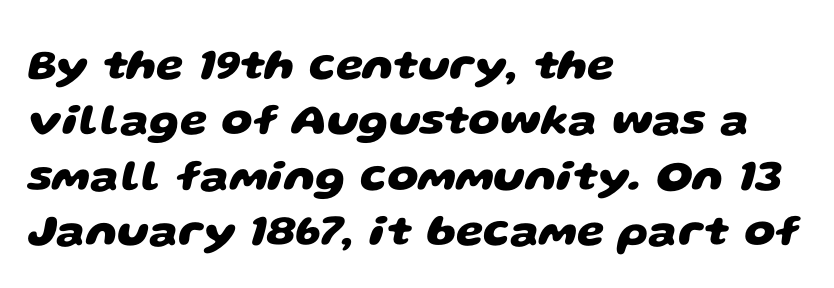
{"serif": "no", "bold": "yes", "weight": "heavy", "width": "wide", "stroke_contrast": "low", "x_height": "large", "monospaced": "no", "underline": "no", "align": "left", "line_spacing": "normal", "line_spacing_ratio": 1.26, "letter_spacing": "normal", "letter_spacing_em": 0.0, "glyph_px": 44}
